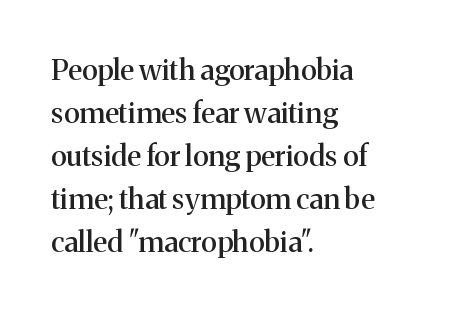
The specimen omits any rule beneath the text block's lines. The letters sit at their default tracking, neither squeezed nor spread. The letters stand straight up with perfectly vertical stems. Varying glyph widths throughout — classic text-font behaviour.
